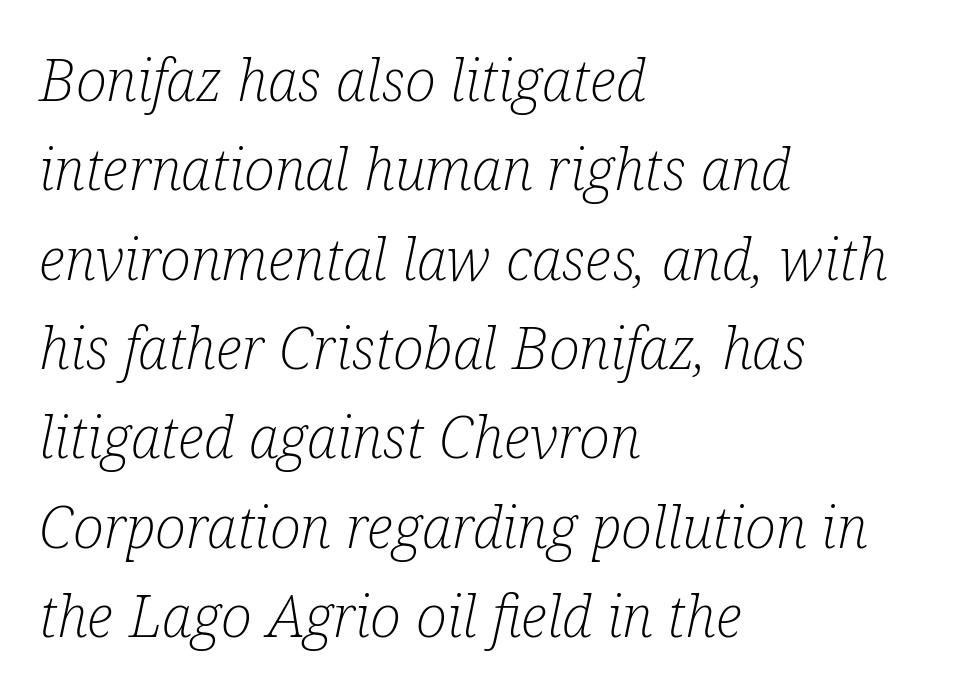
Designer's note — italics engaged. Here the designer chose a conventional face with non-uniform glyph widths. Any mark beneath the type? The region is blank. Casual observation: everything's shoved over to the left. The face used here is rendered with its standard letterfit.
